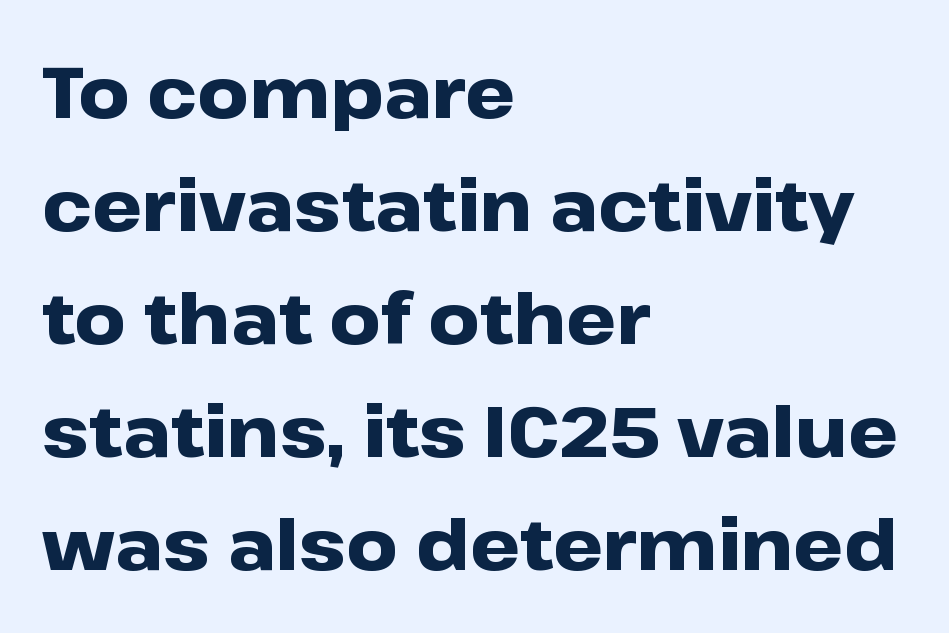
{"serif": "no", "italic": "no", "bold": "yes", "weight": "heavy", "width": "wide", "stroke_contrast": "low", "x_height": "medium", "monospaced": "no", "underline": "no", "align": "left", "line_spacing": "normal", "line_spacing_ratio": 1.59, "letter_spacing": "normal", "letter_spacing_em": 0.0, "glyph_px": 71}
